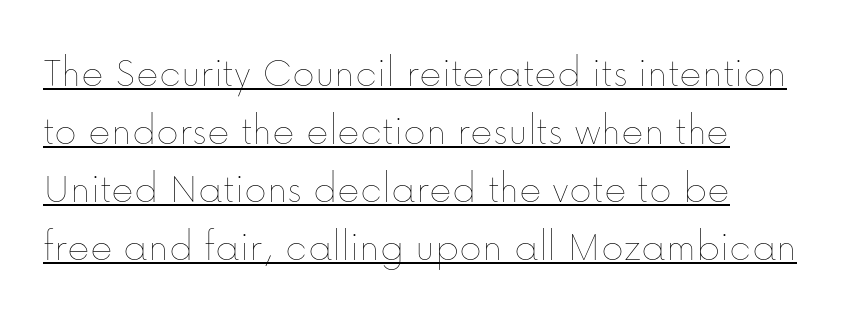
Looks like someone drew a line under every word here. Character widths vary here, with narrow letters taking less room than wide ones. Weight class: somewhere from thin through regular. The lettering stays uniformly vertical, giving the passage a roman look. A typesetter would call this leading conventional body-copy spacing. The letters sit at their default tracking, neither squeezed nor spread.
